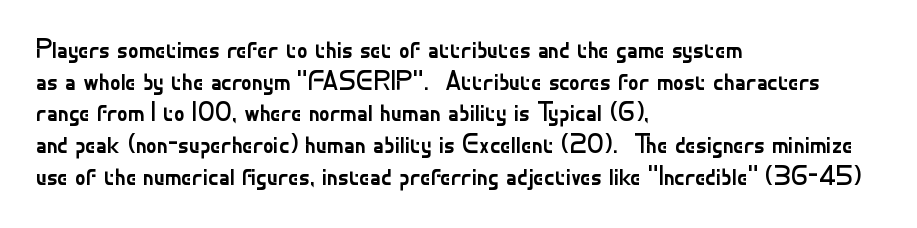
Nope, not italic — everything's standing straight. The font is comparable to plain body text, perhaps lighter. Inter-character spacing is left at the font's built-in metrics. The zone under the glyphs is completely vacant. These lines are set flush left with a ragged right edge.
